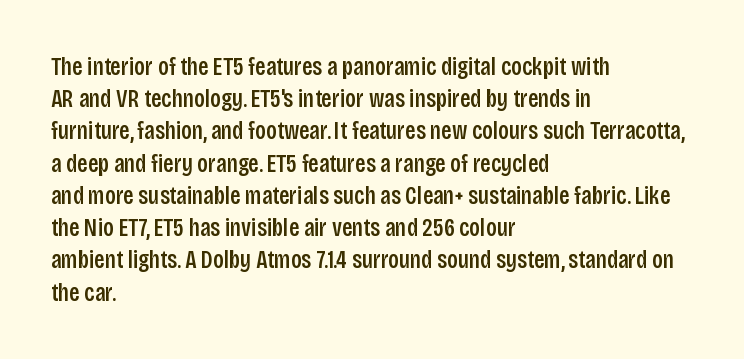
{"italic": "no", "underline": "no", "align": "left", "line_spacing": "normal", "line_spacing_ratio": 1.29, "letter_spacing": "normal", "letter_spacing_em": 0.0, "glyph_px": 25}
